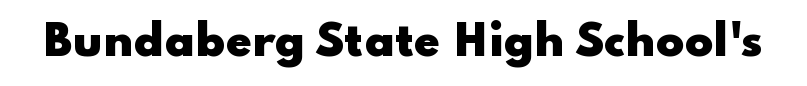
Decoration check: the copy has no underline. Notice how thick the strokes are: this is what a full bold looks like. Nope, no serifs anywhere on these letters. Each letter keeps its own natural width here, so spacing adapts to shape. In terms of posture, this sample is upright. These lines keep a tight, regular rhythm from letter to letter.
